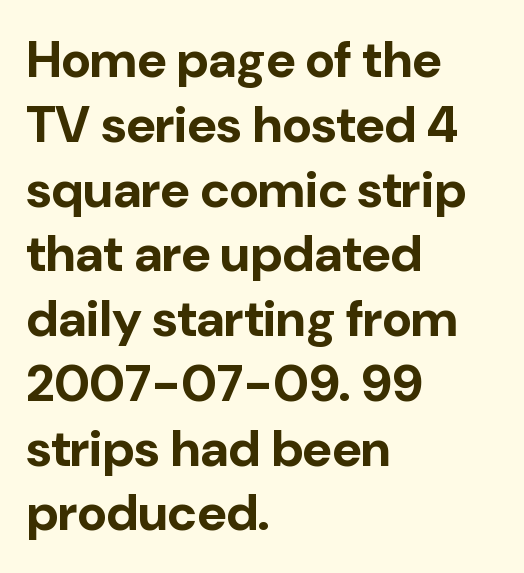
Q: Is the text bold? A: Yes.
Q: Is the text italic (slanted)? A: No, it is upright.
Q: Is the typeface a serif or a sans-serif typeface? A: Sans-serif.
Q: Is the text underlined? A: No.
Q: How is the paragraph aligned? A: Left-aligned.
Q: Is the spacing between letters normal or unusually wide? A: Normal.
Q: Is the spacing between lines tight, normal or loose? A: Normal.
Q: Width (condensed, normal, or wide)? A: Normal.
Q: Stroke contrast? A: Low.
Q: x-height? A: Medium.
Q: Monospaced? A: No.
